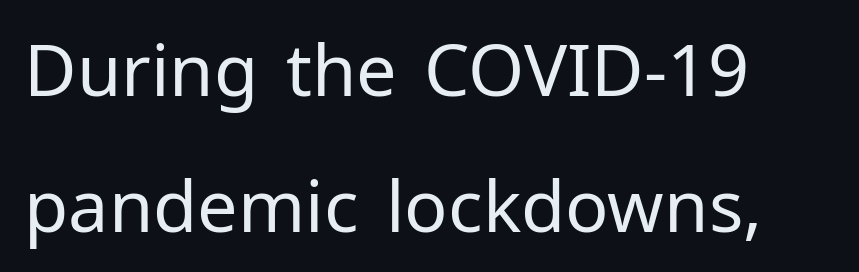
The image shows 72 px regular-weight sans-serif type, upright; set left-aligned, line spacing 1.89x, normal letter spacing, not underlined; low stroke contrast and a medium x-height.
